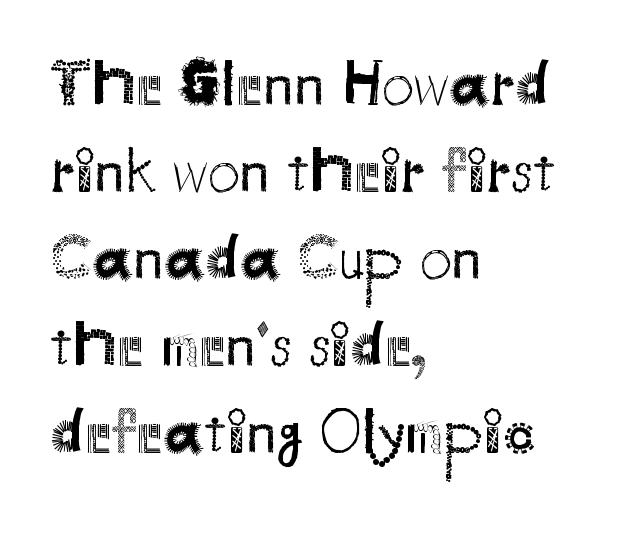
Q: Is the text bold? A: No.
Q: Is the text italic (slanted)? A: No, it is upright.
Q: Is the typeface a serif or a sans-serif typeface? A: Sans-serif.
Q: Is the text underlined? A: No.
Q: How is the paragraph aligned? A: Left-aligned.
Q: Is the spacing between letters normal or unusually wide? A: Normal.
Q: Is the spacing between lines tight, normal or loose? A: Normal.
Q: Width (condensed, normal, or wide)? A: Normal.
Q: Stroke contrast? A: Medium.
Q: x-height? A: Small.
Q: Monospaced? A: No.
